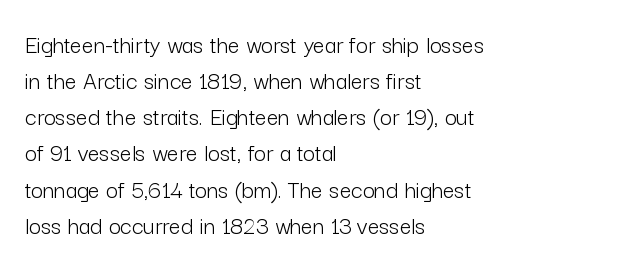
The image shows 26 px text type, upright; set left-aligned, normal line spacing (1.39x), normal letter spacing, not underlined.
